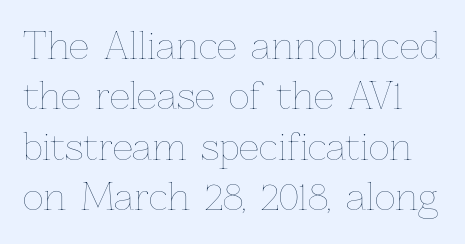
{"italic": "no", "bold": "no", "weight": "thin", "width": "normal", "stroke_contrast": "low", "x_height": "medium", "monospaced": "no", "underline": "no", "line_spacing": "normal", "line_spacing_ratio": 1.4, "letter_spacing": "normal", "letter_spacing_em": 0.0, "glyph_px": 36}
